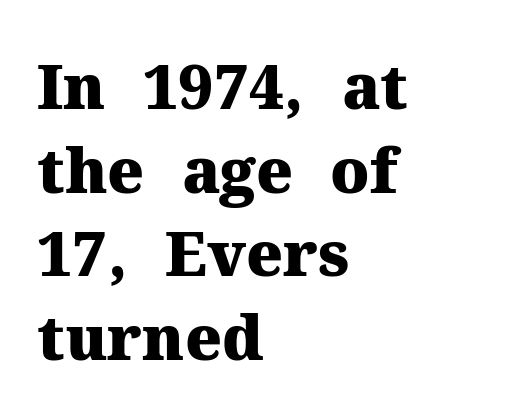
Q: Is the text bold? A: Yes.
Q: Is the text italic (slanted)? A: No, it is upright.
Q: Is the typeface a serif or a sans-serif typeface? A: Serif.
Q: Is the text underlined? A: No.
Q: How is the paragraph aligned? A: Left-aligned.
Q: Is the spacing between letters normal or unusually wide? A: Normal.
Q: Is the spacing between lines tight, normal or loose? A: Normal.
Q: Width (condensed, normal, or wide)? A: Normal.
Q: Stroke contrast? A: Medium.
Q: x-height? A: Medium.
Q: Monospaced? A: No.
